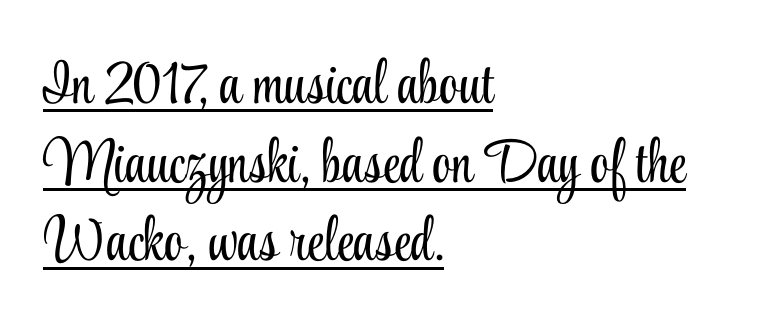
{"serif": "yes", "bold": "no", "weight": "light", "width": "condensed", "stroke_contrast": "low", "x_height": "small", "monospaced": "no", "underline": "yes", "align": "left", "line_spacing": "normal", "line_spacing_ratio": 1.31, "letter_spacing": "normal", "letter_spacing_em": 0.0, "glyph_px": 60}
